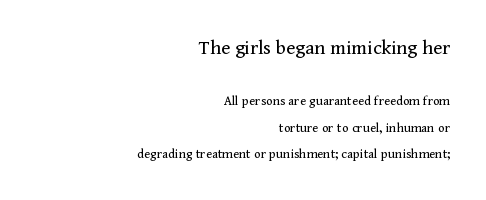
These glyphs show unthickened strokes, regular width or finer. The specimen reads as upright at a glance. The earlier block is typeset at a bigger size than the later block. The vertical gap from one line to the next is large. Characters follow at the spacing the type designer built in. Type without underlining.
